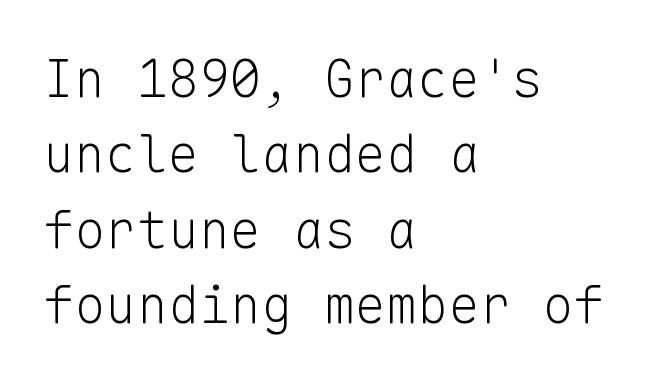
Descenders are the only things crossing below the line. The setting favours the left margin, as ordinary paragraphs usually do. Look at the tracking — it's just the regular setting, nothing added. The rendering uses typewriter-style spacing with identical character cells. Stems and bowls with no extra thickness — not bold. Every stem runs plumb, perpendicular to the baseline.
